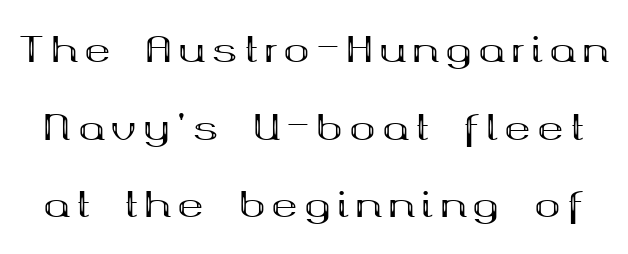
The image shows 35 px bold, wide serif type, upright; set loose line spacing (2.22x), not underlined; medium stroke contrast and a medium x-height.
